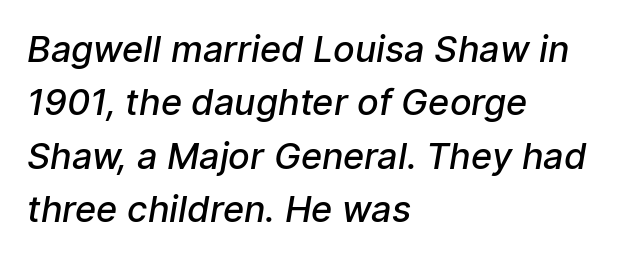
{"serif": "no", "bold": "semi", "weight": "semibold", "width": "normal", "stroke_contrast": "low", "x_height": "medium", "monospaced": "no", "underline": "no", "align": "left", "line_spacing": "normal", "line_spacing_ratio": 1.48, "letter_spacing": "normal", "letter_spacing_em": 0.0, "glyph_px": 36}
